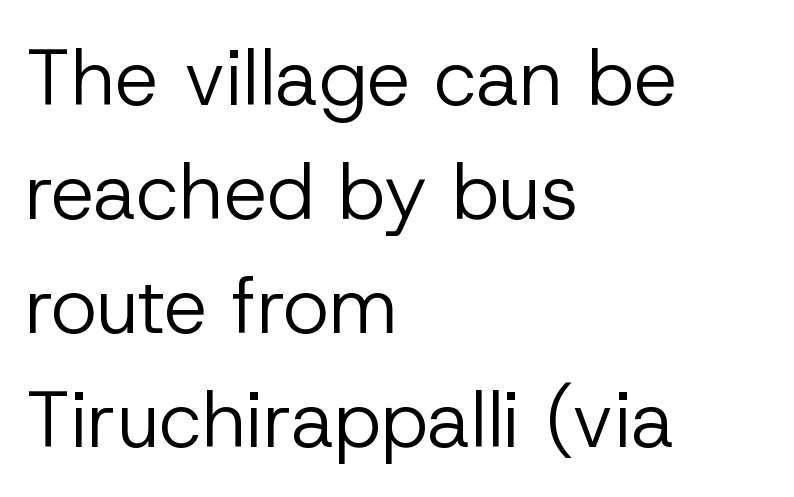
Nobody drew a line under any word here. Compared with typical body copy, the letter spacing here is the same. Is there any slant? The stems are plumb. Stroke mass is kept to a normal reading level or below. These lines stack with their left ends in a neat column.
